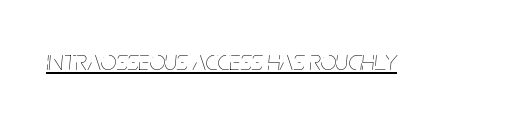
The rendering uses natural spacing where letterforms have individual widths. Ink coverage per letter is moderate at most. Tracking value appears to be zero — textbook default spacing. The lettering is marked with a stroke running underneath it. Slanted lettering throughout.
